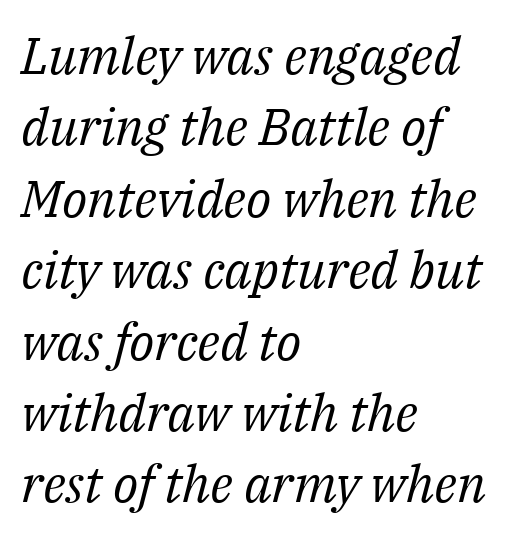
The image shows 51 px regular-weight serif type, italic (leaning right); set left-aligned, normal line spacing (1.4x), normal letter spacing, not underlined; medium stroke contrast and a medium x-height.
